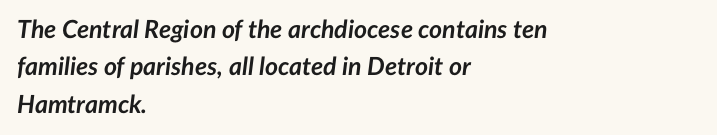
{"italic": "yes", "lean": "right", "slant_degrees": 7, "bold": "yes", "underline": "no", "align": "left", "line_spacing": "normal", "line_spacing_ratio": 1.5, "letter_spacing": "normal", "letter_spacing_em": 0.0, "glyph_px": 25}
